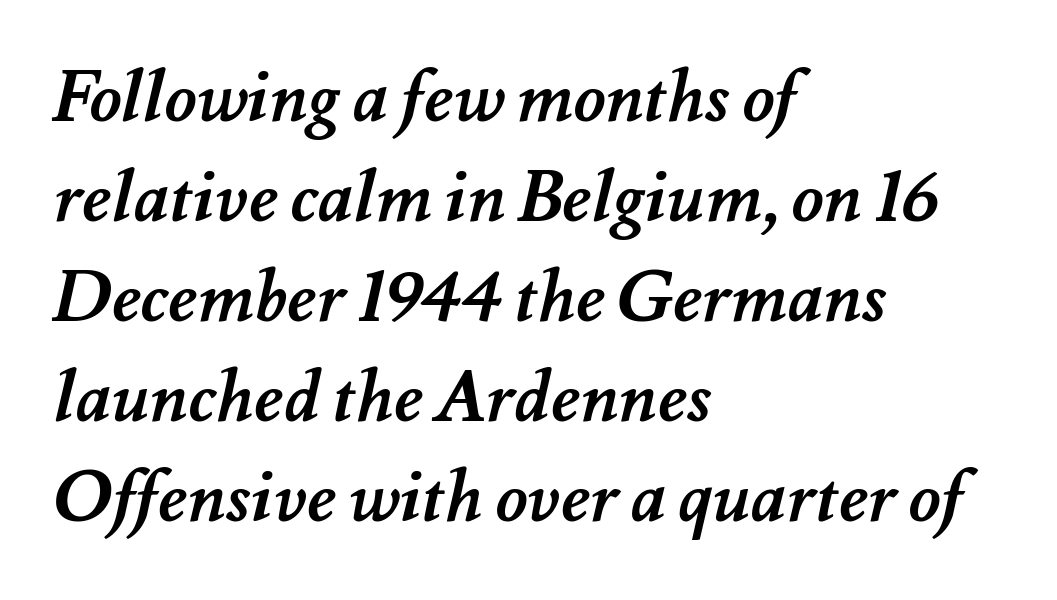
{"bold": "yes", "weight": "semibold", "width": "normal", "stroke_contrast": "medium", "x_height": "small", "monospaced": "no", "underline": "no", "align": "left", "line_spacing": "normal", "line_spacing_ratio": 1.43, "letter_spacing": "normal", "letter_spacing_em": 0.0, "glyph_px": 70}
